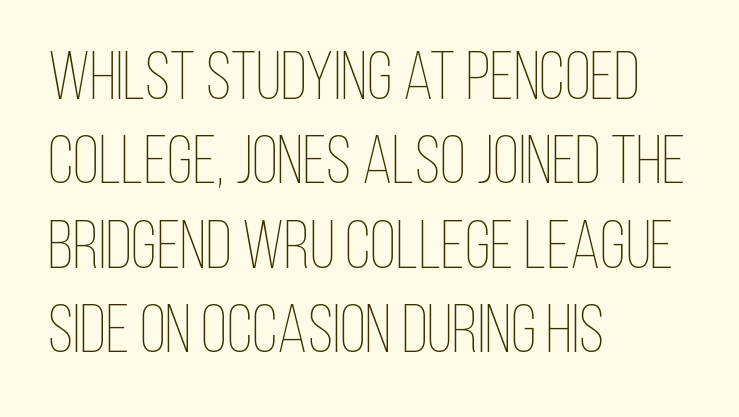
{"italic": "no", "bold": "no", "weight": "thin", "width": "condensed", "stroke_contrast": "low", "x_height": "large", "monospaced": "no", "underline": "no", "align": "left", "line_spacing_ratio": 1.24, "letter_spacing": "normal", "letter_spacing_em": 0.0, "glyph_px": 68}
